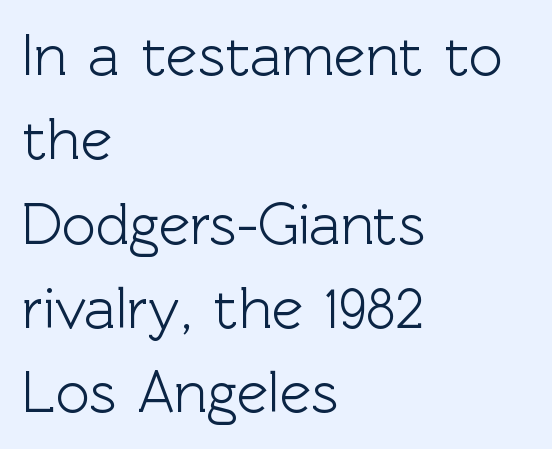
Regarding leading, the lines here are spaced in the standard way. This sample has the flowing, uneven cadence of proportional lettering. A typesetter would label this face a sans. The font's upright variant was chosen for this text. The string is rendered with underlining switched off.
